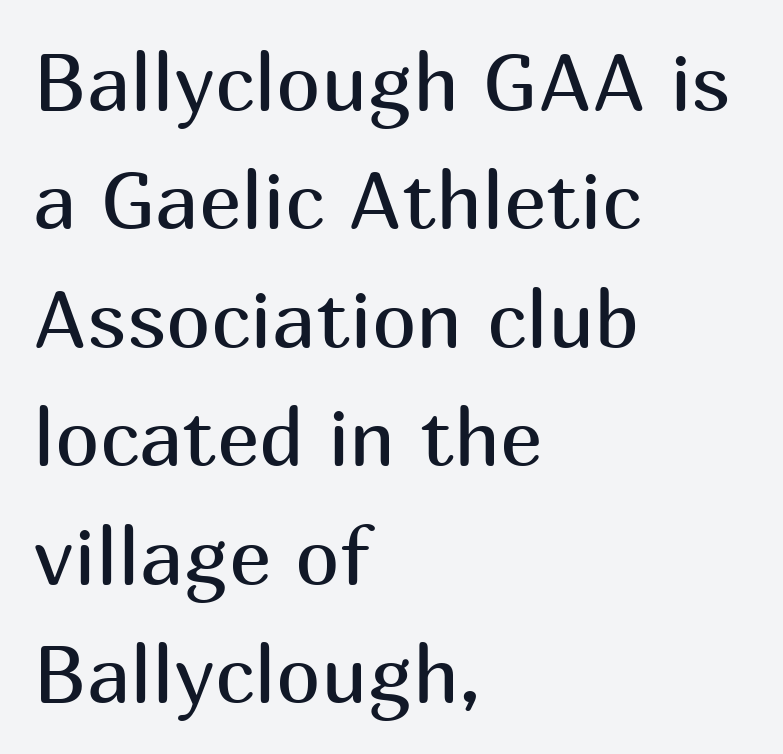
{"serif": "no", "italic": "no", "bold": "no", "weight": "regular", "width": "normal", "stroke_contrast": "medium", "x_height": "medium", "monospaced": "no", "underline": "no", "align": "left", "line_spacing": "normal", "line_spacing_ratio": 1.48, "letter_spacing": "normal", "letter_spacing_em": 0.0, "glyph_px": 80}
